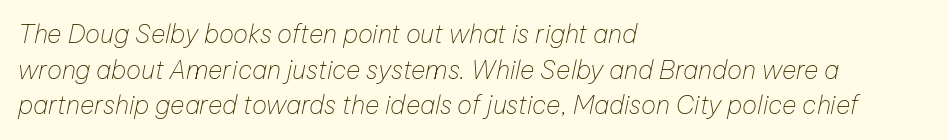
{"italic": "yes", "lean": "right", "slant_degrees": 12, "bold": "no", "underline": "no", "align": "left", "line_spacing": "normal", "line_spacing_ratio": 1.43, "letter_spacing": "normal", "letter_spacing_em": 0.0, "glyph_px": 25}
